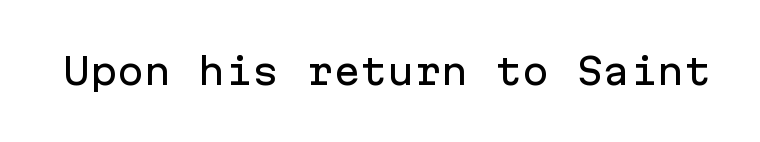
Font category for this specimen: sans-serif. The horizontal fit of the characters is conventional and even. No word sits above an underline. The rendering uses typewriter-style spacing with identical character cells. No italicization has been applied; the sample stays upright.
